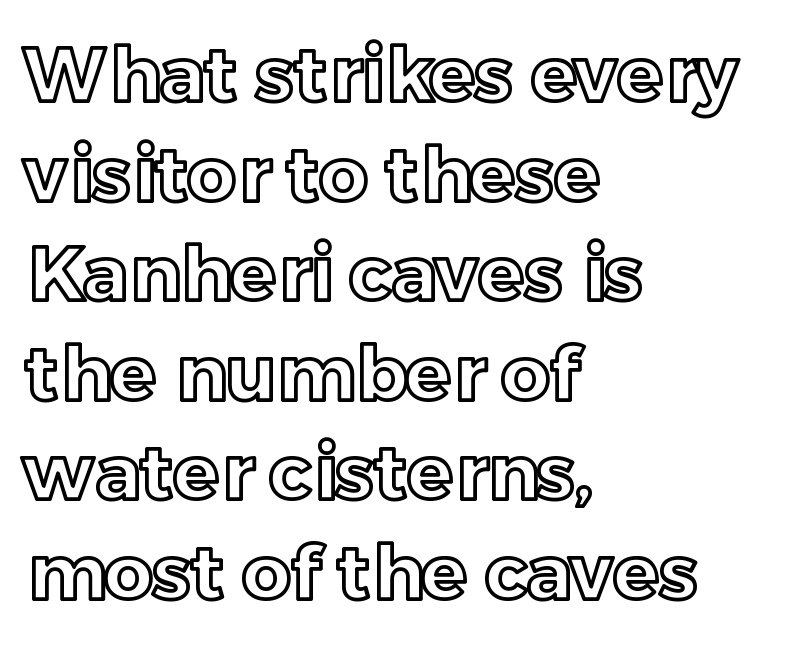
The image shows 76 px text type, upright; set left-aligned, normal line spacing (1.31x), normal letter spacing, not underlined; a medium x-height.
